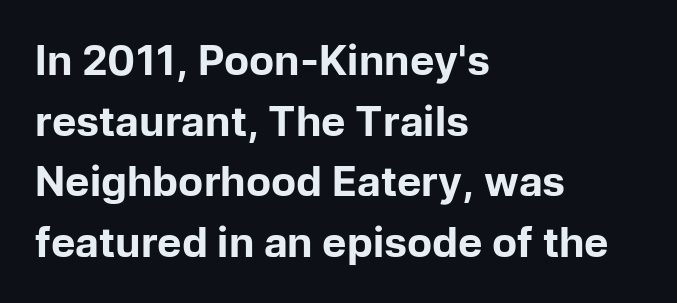
{"serif": "no", "italic": "no", "bold": "yes", "weight": "bold", "width": "normal", "stroke_contrast": "low", "x_height": "medium", "monospaced": "no", "underline": "no", "align": "left", "line_spacing": "normal", "line_spacing_ratio": 1.48, "letter_spacing": "normal", "letter_spacing_em": 0.0, "glyph_px": 41}
